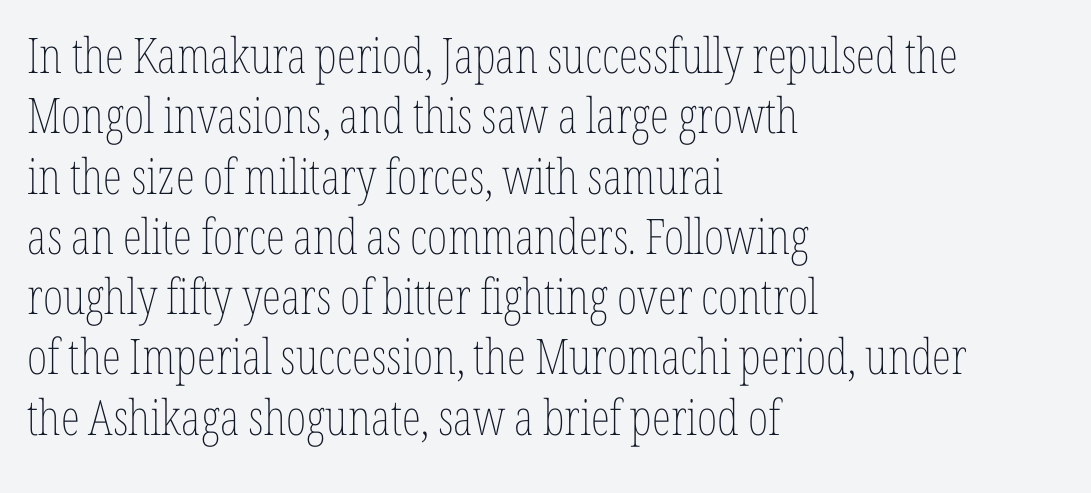
The image shows 49 px thin, condensed type, upright; set left-aligned, line spacing 1.23x, normal letter spacing, not underlined; low stroke contrast and a medium x-height.
